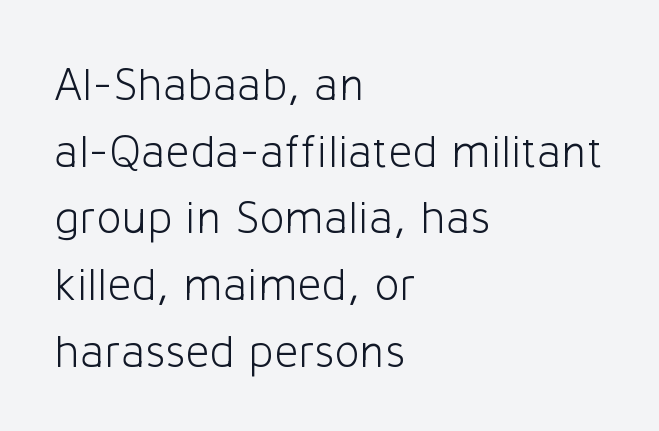
Weight class: somewhere from thin through regular. Posture: upright roman. Reading down the block, your eye returns to a fixed left position each line. Only glyphs here, with clear space below each row. The face used here is rendered with its standard letterfit.
